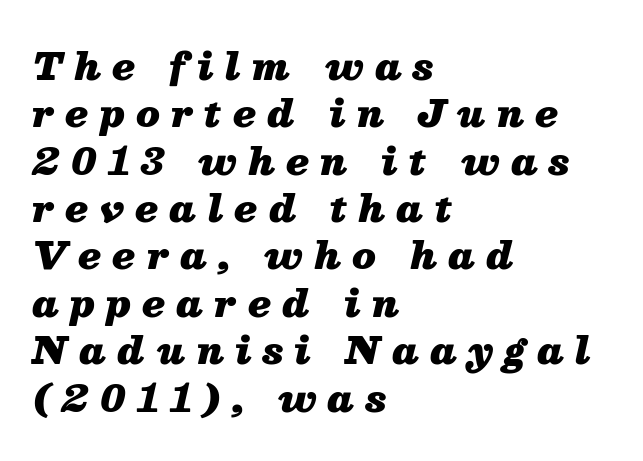
The rendering uses a moderate line-height, typical for paragraphs. The strip under each line holds only bare page. The whole block is typeset with a tilt. Spacing verdict: proportional, widths tailored to each character. How are the letters spaced? Widely, with obvious added tracking. Notice how the passage keeps a crisp vertical edge on the left only.
